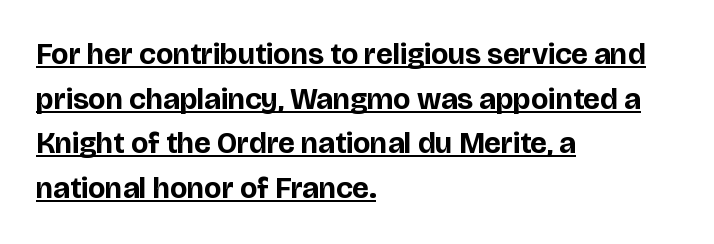
The image shows 30 px bold sans-serif type, upright; set left-aligned, normal line spacing (1.49x), normal letter spacing, underlined; low stroke contrast and a large x-height.
